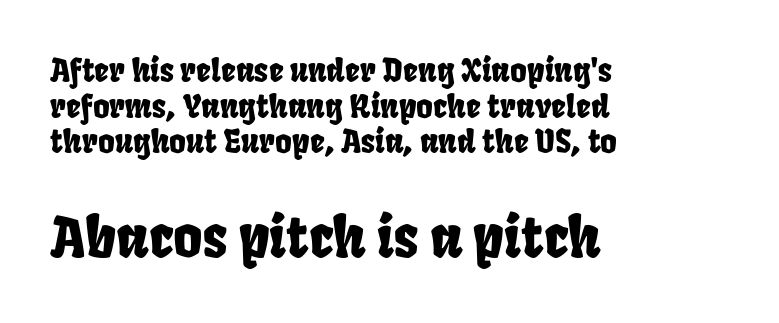
Q: Is the typeface a serif or a sans-serif typeface? A: Sans-serif.
Q: Is the text underlined? A: No.
Q: How is the paragraph aligned? A: Left-aligned.
Q: Is the spacing between letters normal or unusually wide? A: Normal.
Q: Is the spacing between lines tight, normal or loose? A: Tight.
Q: Which block of text is set in a larger size, the first (top) or the second (bottom)? A: The second (bottom) one.
Q: Width (condensed, normal, or wide)? A: Condensed.
Q: Stroke contrast? A: Low.
Q: x-height? A: Large.
Q: Monospaced? A: No.
